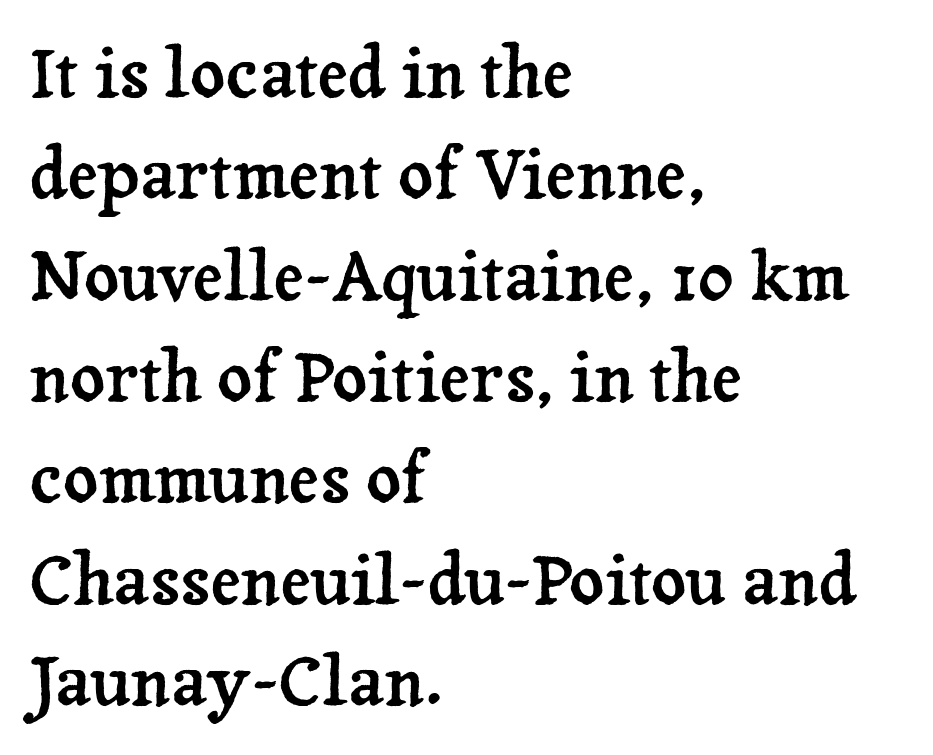
{"serif": "yes", "italic": "no", "width": "normal", "stroke_contrast": "low", "x_height": "medium", "monospaced": "no", "underline": "no", "align": "left", "line_spacing": "normal", "line_spacing_ratio": 1.49, "letter_spacing": "normal", "letter_spacing_em": 0.0, "glyph_px": 68}
